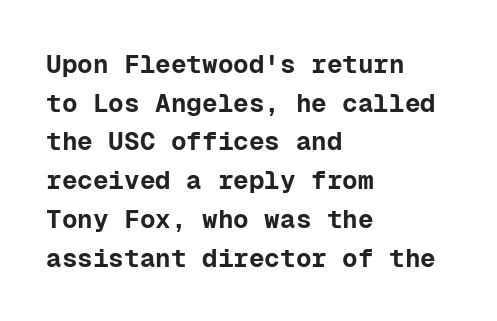
The image shows 26 px bold type, upright; set left-aligned, normal line spacing (1.49x), normal letter spacing, not underlined.
